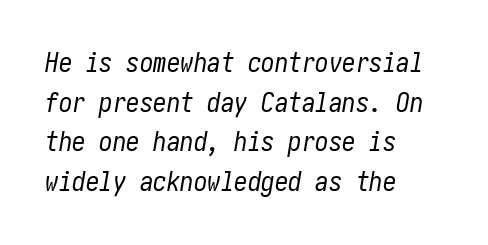
Line starts are locked; line ends wander. The vertical gap from one line to the next is medium. What stands out about the letter spacing? Nothing — it is the standard amount. Heft: none added — not bold. Underline: absent.
